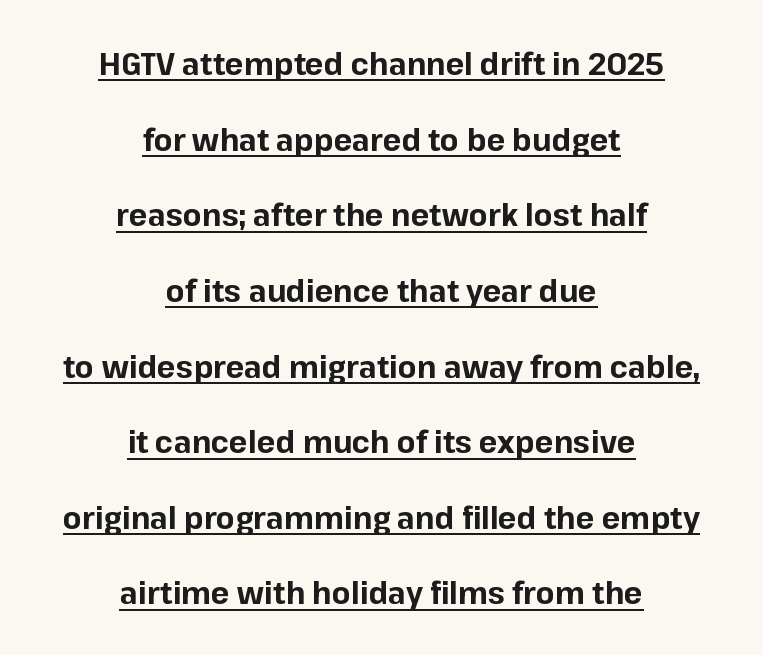
Q: Is the text bold? A: Yes.
Q: Is the text italic (slanted)? A: No, it is upright.
Q: Is the typeface a serif or a sans-serif typeface? A: Sans-serif.
Q: Is the text underlined? A: Yes.
Q: How is the paragraph aligned? A: Centered.
Q: Is the spacing between letters normal or unusually wide? A: Normal.
Q: Is the spacing between lines tight, normal or loose? A: Loose.
Q: Width (condensed, normal, or wide)? A: Normal.
Q: Stroke contrast? A: Low.
Q: x-height? A: Medium.
Q: Monospaced? A: No.
